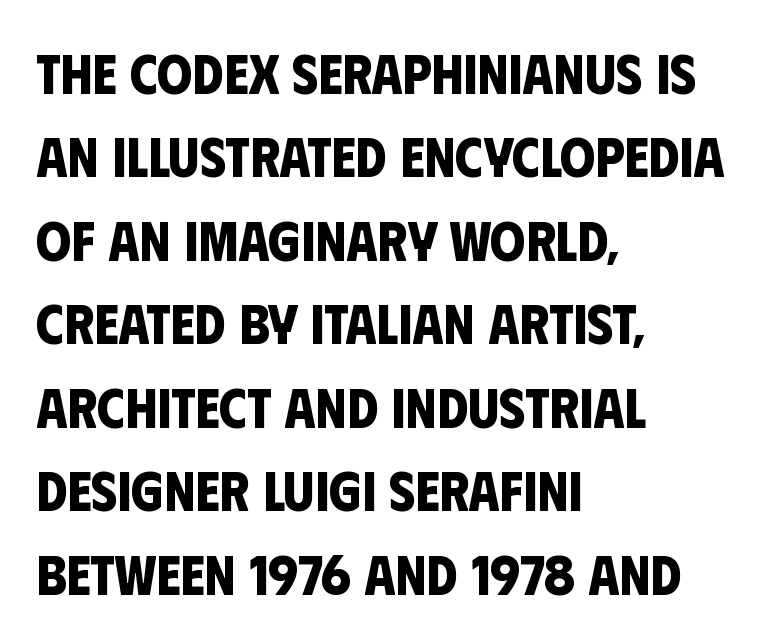
Q: Is the text bold? A: Yes.
Q: Is the typeface a serif or a sans-serif typeface? A: Sans-serif.
Q: Is the text underlined? A: No.
Q: How is the paragraph aligned? A: Left-aligned.
Q: Is the spacing between letters normal or unusually wide? A: Normal.
Q: Is the spacing between lines tight, normal or loose? A: Normal.
Q: Width (condensed, normal, or wide)? A: Condensed.
Q: Stroke contrast? A: Low.
Q: x-height? A: Large.
Q: Monospaced? A: No.
